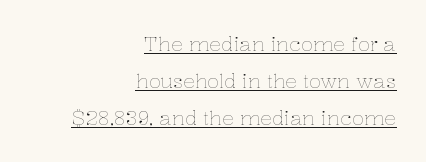
Check the space under the baseline: a stroke is drawn there. Line endings align vertically; line beginnings do not. Weight: not bold — regular or lighter. Compared with typical body copy, the letter spacing here is the same. The font's upright variant was chosen for this text.
